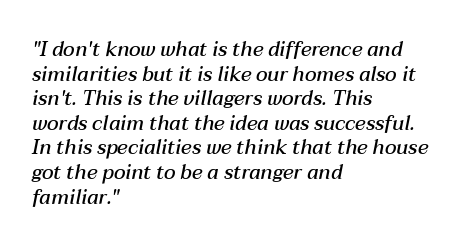
Q: Is the text bold? A: Semi-bold.
Q: Is the text italic (slanted)? A: Yes, it leans right by about 12 degrees.
Q: Is the text underlined? A: No.
Q: How is the paragraph aligned? A: Left-aligned.
Q: Is the spacing between letters normal or unusually wide? A: Normal.
